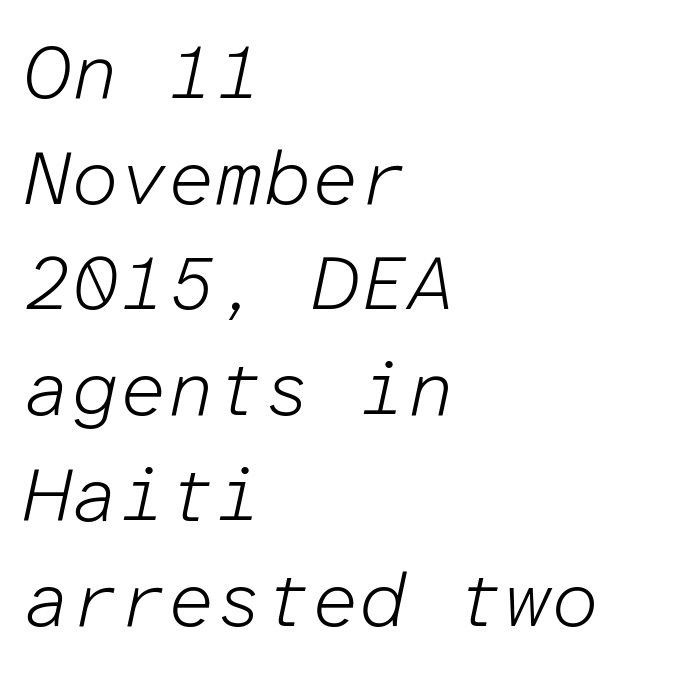
{"italic": "yes", "lean": "right", "slant_degrees": 12, "bold": "no", "weight": "light", "width": "normal", "stroke_contrast": "low", "x_height": "medium", "monospaced": "yes", "underline": "no", "align": "left", "line_spacing": "normal", "line_spacing_ratio": 1.39, "letter_spacing": "normal", "letter_spacing_em": 0.0, "glyph_px": 76}
